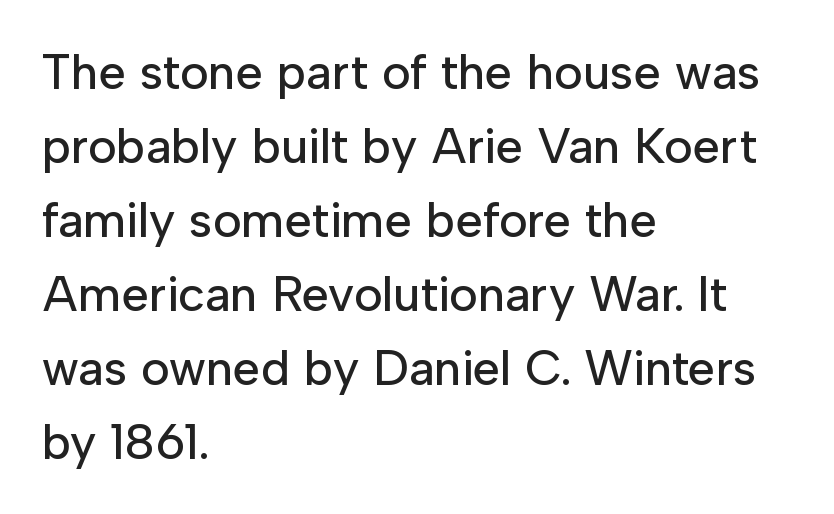
Q: Is the text italic (slanted)? A: No, it is upright.
Q: Is the typeface a serif or a sans-serif typeface? A: Sans-serif.
Q: Is the text underlined? A: No.
Q: How is the paragraph aligned? A: Left-aligned.
Q: Is the spacing between letters normal or unusually wide? A: Normal.
Q: Is the spacing between lines tight, normal or loose? A: Normal.
Q: Width (condensed, normal, or wide)? A: Normal.
Q: Stroke contrast? A: Low.
Q: x-height? A: Medium.
Q: Monospaced? A: No.
